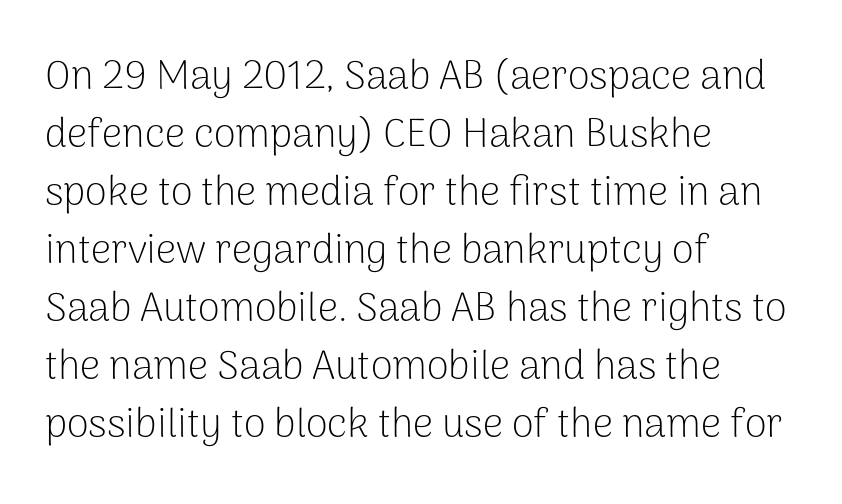
The image shows 40 px light sans-serif type, upright; set left-aligned, normal line spacing (1.45x), normal letter spacing, not underlined; low stroke contrast and a medium x-height.
